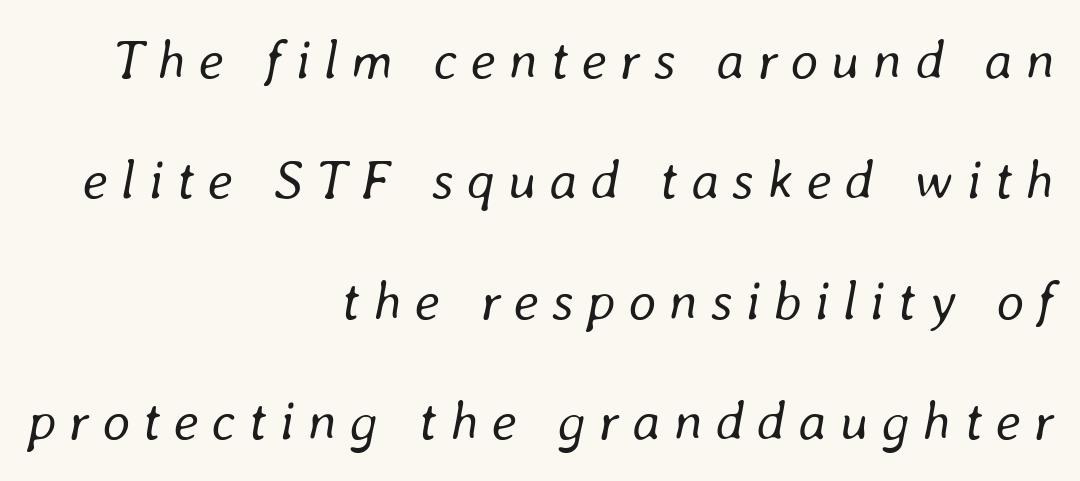
{"italic": "yes", "lean": "right", "slant_degrees": 8, "bold": "no", "weight": "regular", "width": "normal", "stroke_contrast": "low", "x_height": "medium", "monospaced": "no", "underline": "no", "align": "right", "line_spacing": "loose", "line_spacing_ratio": 2.19, "letter_spacing": "wide", "letter_spacing_em": 0.23, "glyph_px": 55}
